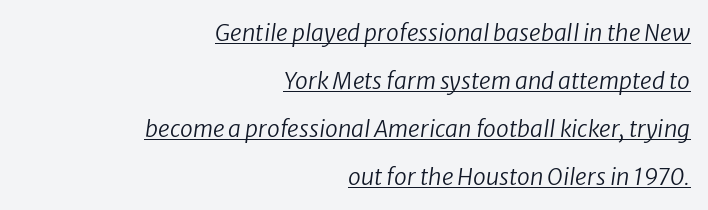
The strokes carry an ordinary text weight at most. It's the slanting kind of type. Between one letter and the next there's only the usual sliver of space. Does a line run under the words? Yes, clearly. Interline gaps are noticeably wide in this sample. Caption: multi-line text, flush right, ragged left.
